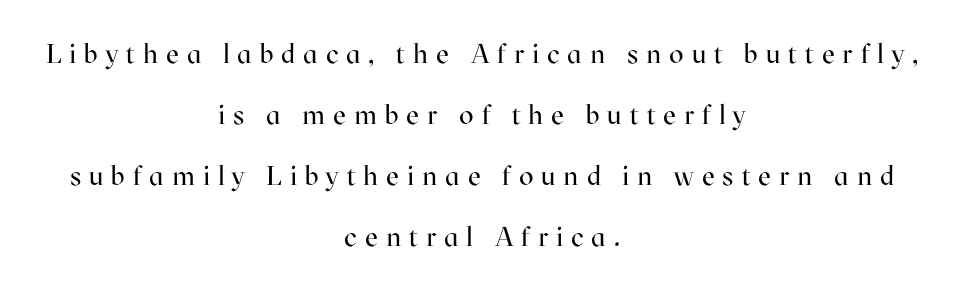
The specimen omits any rule beneath the text block's lines. Words appear elongated and porous because spacing is wide. In terms of posture, this sample is upright. The letters look calm and open, with moderate or lighter stems. Each line is balanced around a shared central axis.
